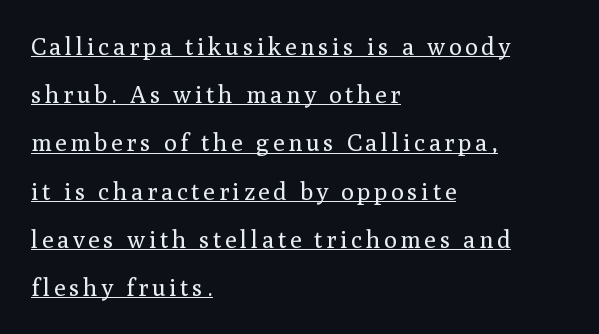
Where is the straight margin? On the left. Check the space under the baseline: a stroke is drawn there. Stroke thickness stays within the range of a standard reading face or lighter. Upright lettering throughout. Notice the wide empty band between every row — that's loose leading.
